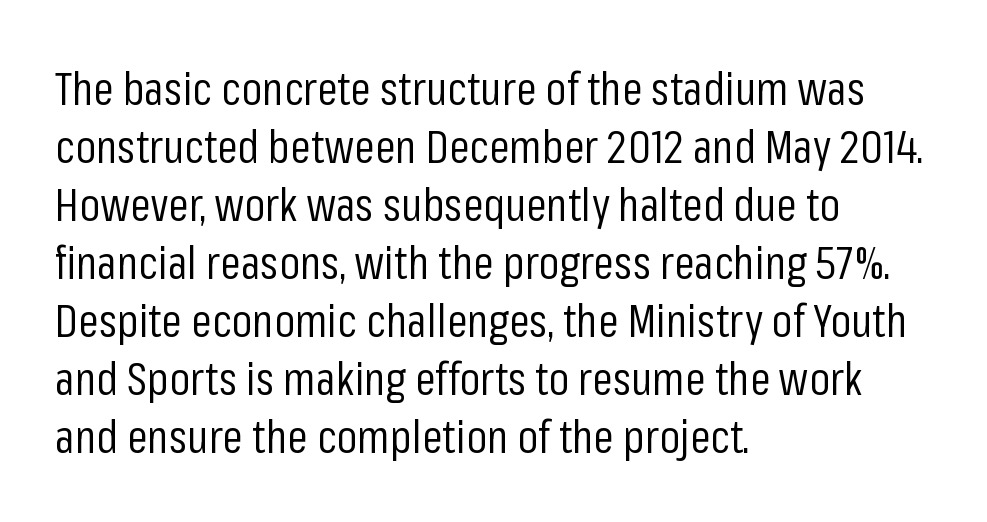
Q: Is the text bold? A: No.
Q: Is the text italic (slanted)? A: No, it is upright.
Q: Is the typeface a serif or a sans-serif typeface? A: Sans-serif.
Q: Is the text underlined? A: No.
Q: How is the paragraph aligned? A: Left-aligned.
Q: Is the spacing between letters normal or unusually wide? A: Normal.
Q: Is the spacing between lines tight, normal or loose? A: Normal.
Q: Width (condensed, normal, or wide)? A: Condensed.
Q: Stroke contrast? A: Low.
Q: x-height? A: Medium.
Q: Monospaced? A: No.
